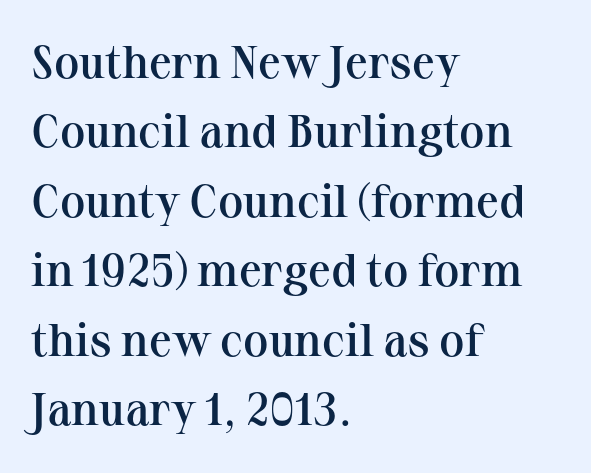
Q: Is the text bold? A: Semi-bold.
Q: Is the text italic (slanted)? A: No, it is upright.
Q: Is the typeface a serif or a sans-serif typeface? A: Serif.
Q: Is the text underlined? A: No.
Q: How is the paragraph aligned? A: Left-aligned.
Q: Is the spacing between letters normal or unusually wide? A: Normal.
Q: Is the spacing between lines tight, normal or loose? A: Normal.
Q: Width (condensed, normal, or wide)? A: Normal.
Q: Stroke contrast? A: Medium.
Q: x-height? A: Medium.
Q: Monospaced? A: No.
